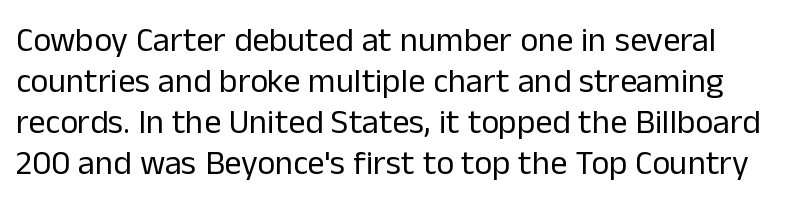
The image shows 34 px regular-weight sans-serif type, upright; set line spacing 1.21x, normal letter spacing, not underlined; low stroke contrast and a medium x-height.
